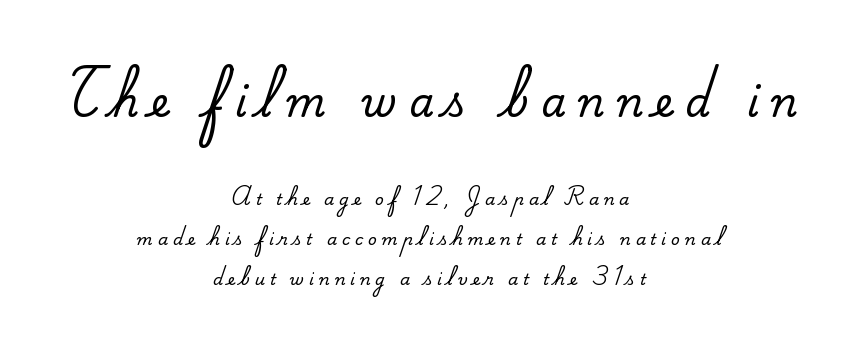
Q: Is the text italic (slanted)? A: Yes.
Q: Is the typeface a serif or a sans-serif typeface? A: Serif.
Q: Is the text underlined? A: No.
Q: How is the paragraph aligned? A: Centered.
Q: Is the spacing between letters normal or unusually wide? A: Unusually wide.
Q: Is the spacing between lines tight, normal or loose? A: Loose.
Q: Which block of text is set in a larger size, the first (top) or the second (bottom)? A: The first (top) one.
Q: Width (condensed, normal, or wide)? A: Normal.
Q: Stroke contrast? A: Medium.
Q: x-height? A: Small.
Q: Monospaced? A: No.
